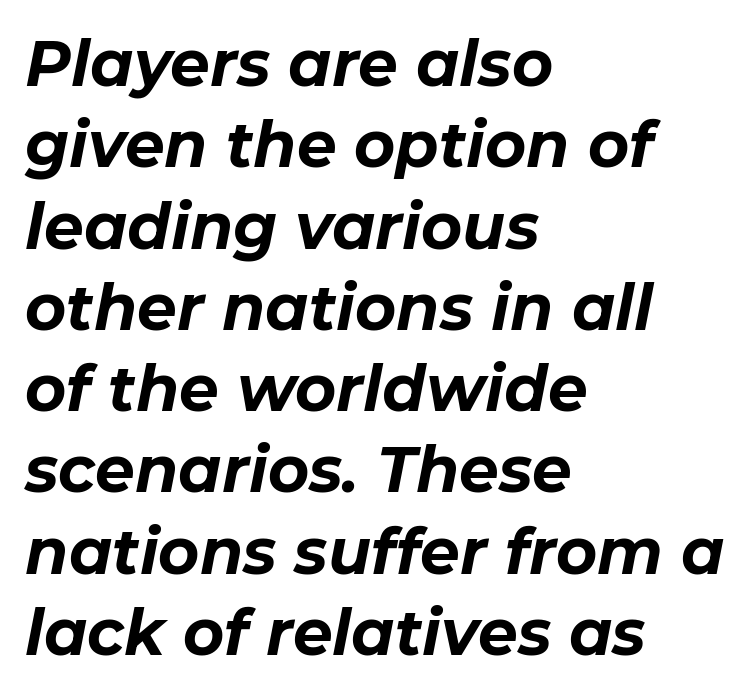
A typesetter would call this proportional, since set widths differ per character. Compared with a centered layout, this one pins lines to the left instead. Normally led — the rows are evenly, conventionally spaced. The zone under the glyphs is completely vacant. This is heavy type, rendered in bold. Does the lettering tilt? It does — this is italic.
